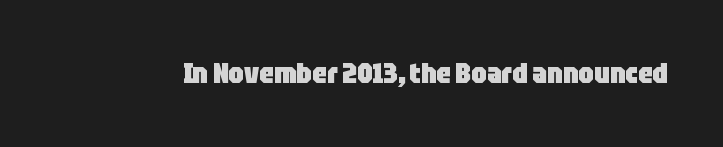
Q: Is the text bold? A: Yes.
Q: Is the text italic (slanted)? A: No, it is upright.
Q: Is the typeface a serif or a sans-serif typeface? A: Sans-serif.
Q: Is the text underlined? A: No.
Q: Is the spacing between letters normal or unusually wide? A: Normal.
Q: Width (condensed, normal, or wide)? A: Condensed.
Q: Stroke contrast? A: Low.
Q: x-height? A: Large.
Q: Monospaced? A: No.
